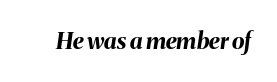
You'd pick this weight for a headline — it's a proper bold. This sample uses plain, unmodified letter spacing. The area under the type is left untouched. Style check: oblique.
